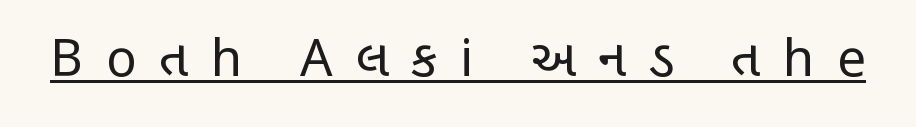
To sum up the face: it is a sans, with no serifs. Look at the tracking — it's clearly loosened, letters drifting apart. The letters advance in unequal steps, a hallmark of proportional type. Caption: face not bold, strokes unweighted. Compared with undecorated copy, this sample adds a rule below the words. Every character sits straight up, as roman type does.
